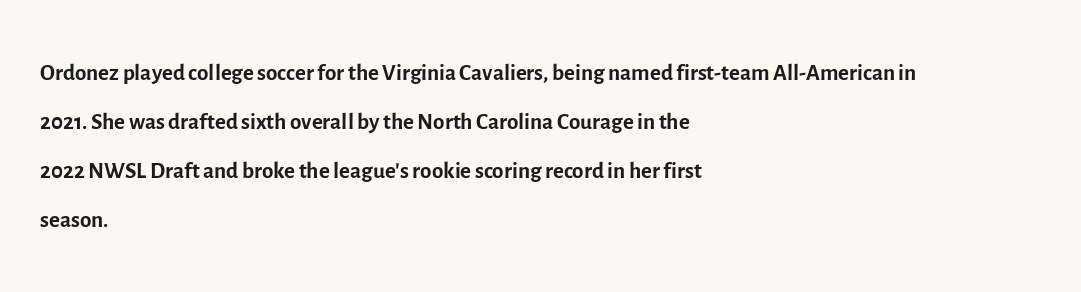
{"serif": "no", "italic": "no", "bold": "no", "weight": "regular", "width": "normal", "x_height": "medium", "monospaced": "no", "underline": "no", "align": "left", "line_spacing": "normal", "line_spacing_ratio": 1.48, "letter_spacing": "normal", "letter_spacing_em": 0.0, "glyph_px": 33}
